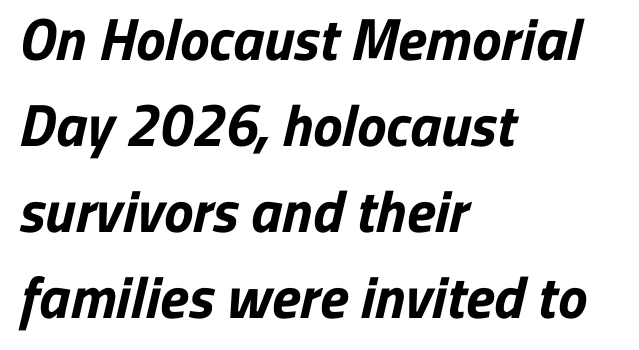
{"serif": "no", "bold": "yes", "weight": "bold", "width": "normal", "stroke_contrast": "low", "x_height": "medium", "monospaced": "no", "underline": "no", "align": "left", "line_spacing": "normal", "line_spacing_ratio": 1.46, "letter_spacing": "normal", "letter_spacing_em": 0.0, "glyph_px": 59}
